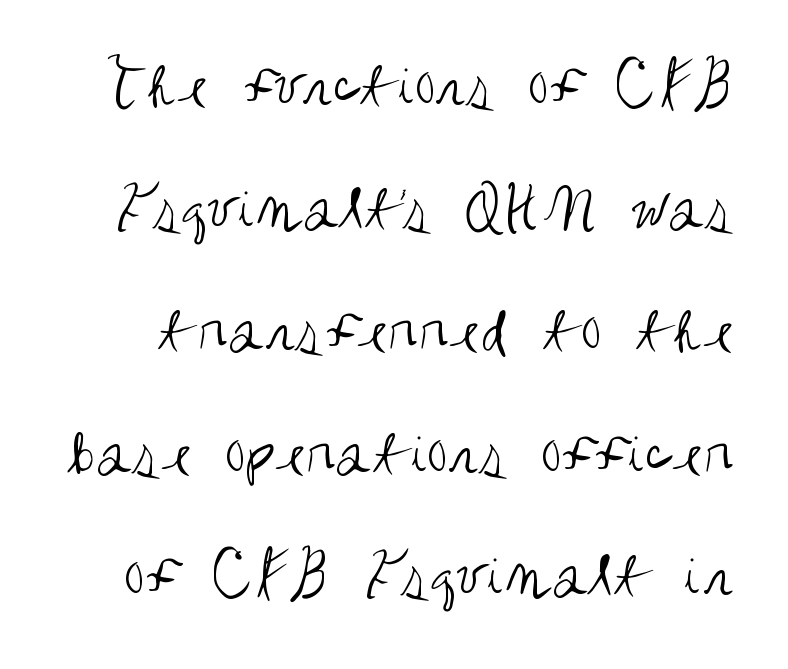
Each row of text sits above clean, open space. Stroke terminals: plain, sans-serif. What stands out about the letter spacing? Nothing — it is the standard amount.
